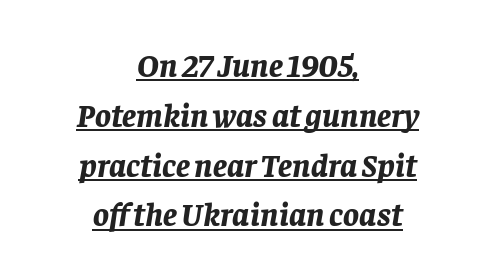
Notice how thick the strokes are: this is what a full bold looks like. Words appear dense and cohesive because spacing is normal. Underlining? Definitely there. Characters are canted at an angle relative to the baseline's perpendicular. Reading down the column, the eye jumps a familiar distance to each next line.
